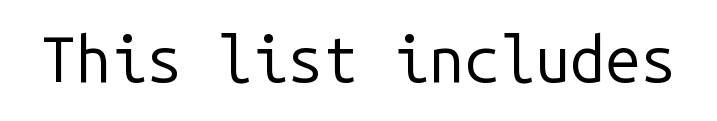
The image shows 63 px regular-weight sans-serif type, upright, monospaced; set normal letter spacing, not underlined; low stroke contrast and a medium x-height.
